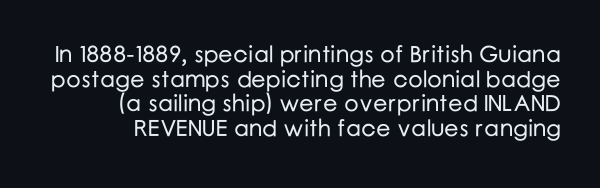
{"italic": "no", "underline": "no", "align": "right", "line_spacing": "tight", "line_spacing_ratio": 1.07, "letter_spacing": "normal", "letter_spacing_em": 0.0, "glyph_px": 23}
